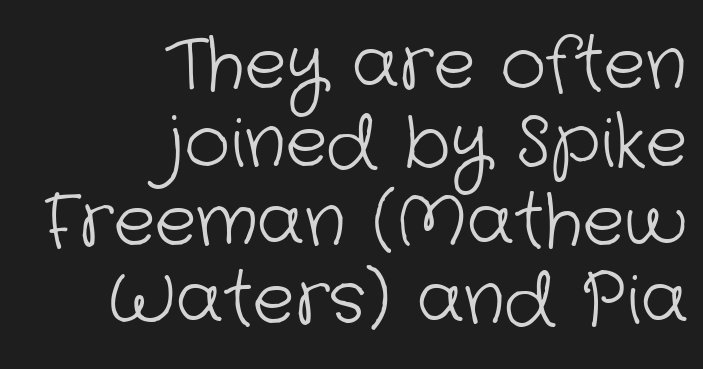
{"serif": "no", "bold": "no", "weight": "light", "width": "normal", "stroke_contrast": "low", "x_height": "medium", "monospaced": "no", "underline": "no", "align": "right", "line_spacing": "tight", "line_spacing_ratio": 1.12, "letter_spacing": "normal", "letter_spacing_em": 0.0, "glyph_px": 70}
